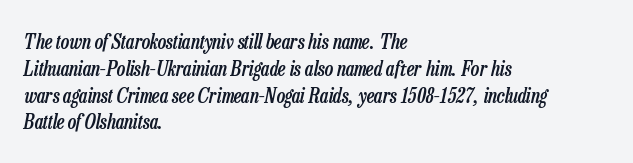
The image shows 20 px text type, italic (leaning right); set left-aligned, normal line spacing (1.34x), normal letter spacing, not underlined.
